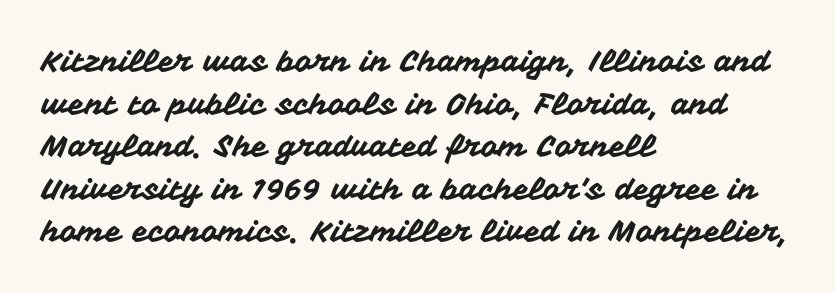
{"serif": "no", "width": "normal", "stroke_contrast": "medium", "x_height": "medium", "monospaced": "no", "underline": "no", "align": "left", "line_spacing": "normal", "line_spacing_ratio": 1.42, "letter_spacing": "normal", "letter_spacing_em": 0.0, "glyph_px": 30}
